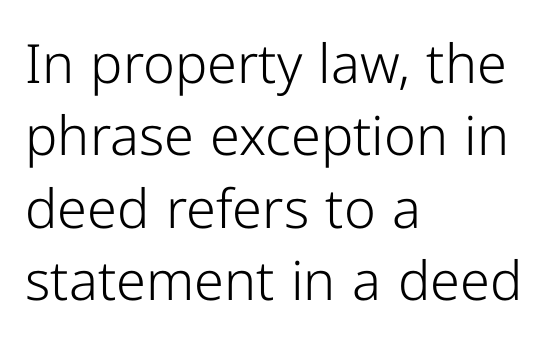
The image shows 54 px light sans-serif type, upright; set left-aligned, normal line spacing (1.34x), normal letter spacing, not underlined; low stroke contrast and a medium x-height.
